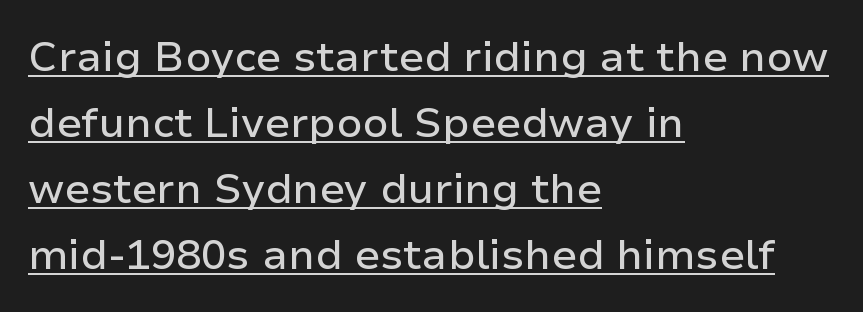
The image shows 42 px sans-serif type, upright; set left-aligned, normal line spacing (1.57x), normal letter spacing, underlined; low stroke contrast and a medium x-height.
